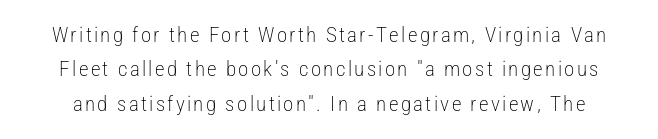
The image shows 21 px text type, upright; set normal line spacing (1.64x), not underlined.
